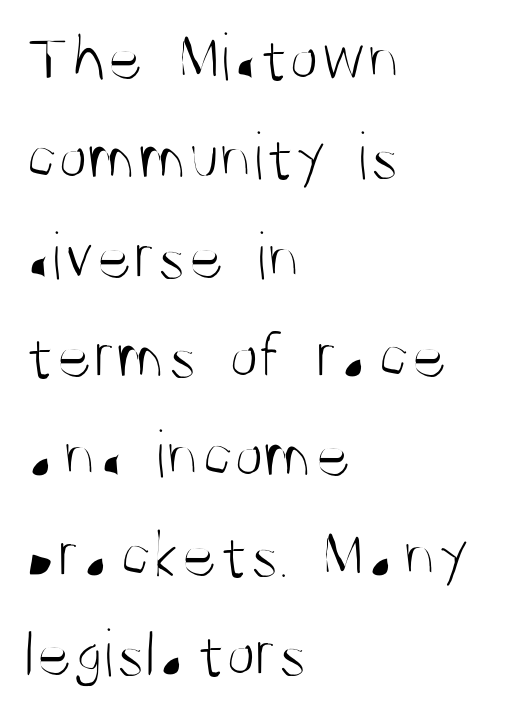
{"serif": "no", "italic": "no", "bold": "no", "weight": "light", "width": "condensed", "stroke_contrast": "medium", "x_height": "large", "monospaced": "no", "underline": "no", "align": "left", "line_spacing": "normal", "line_spacing_ratio": 1.44, "letter_spacing": "normal", "letter_spacing_em": 0.0, "glyph_px": 69}
